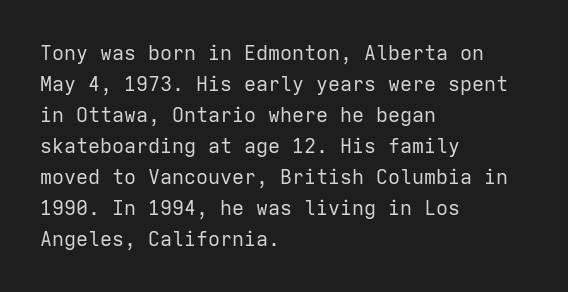
Q: Is the text bold? A: No.
Q: Is the text italic (slanted)? A: No, it is upright.
Q: Is the text underlined? A: No.
Q: How is the paragraph aligned? A: Left-aligned.
Q: Is the spacing between letters normal or unusually wide? A: Normal.
Q: Is the spacing between lines tight, normal or loose? A: Normal.
